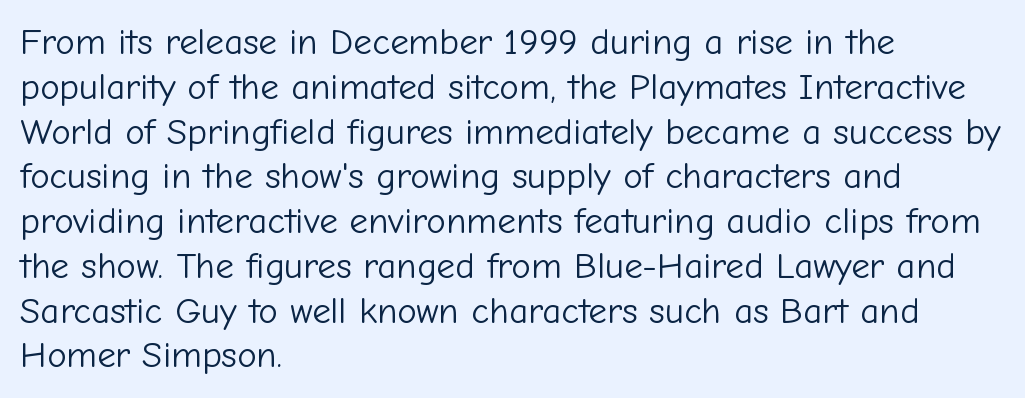
{"serif": "no", "italic": "no", "bold": "no", "weight": "light", "width": "normal", "stroke_contrast": "low", "x_height": "medium", "monospaced": "no", "underline": "no", "align": "left", "line_spacing_ratio": 1.21, "letter_spacing": "normal", "letter_spacing_em": 0.0, "glyph_px": 37}
